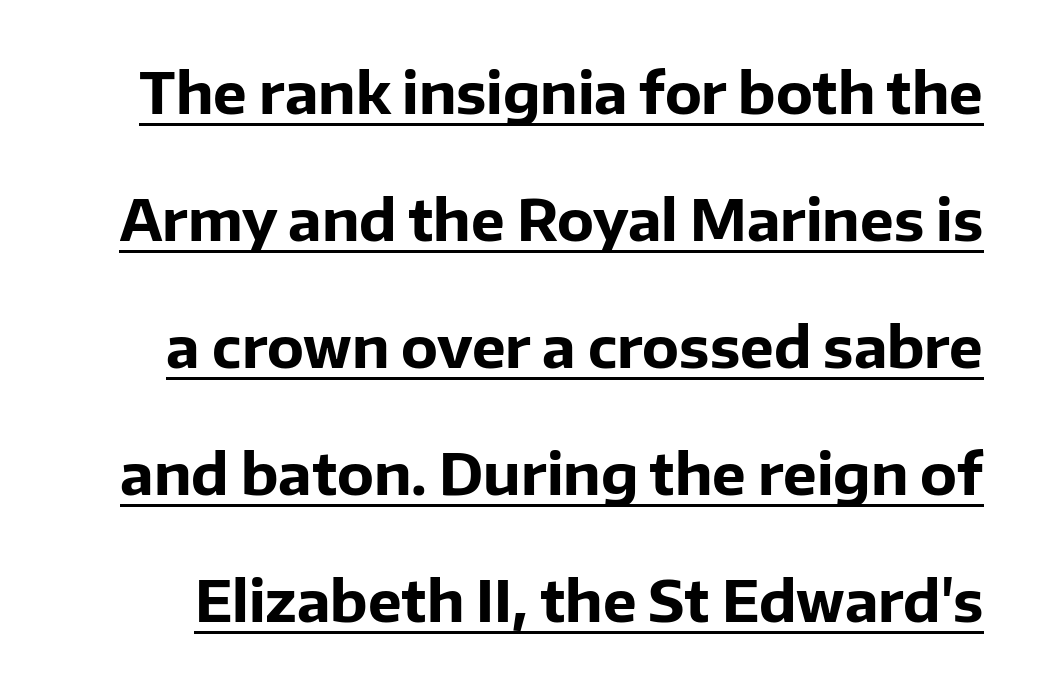
The image shows 57 px bold sans-serif type, upright; set loose line spacing (2.23x), normal letter spacing, underlined; low stroke contrast and a medium x-height.
